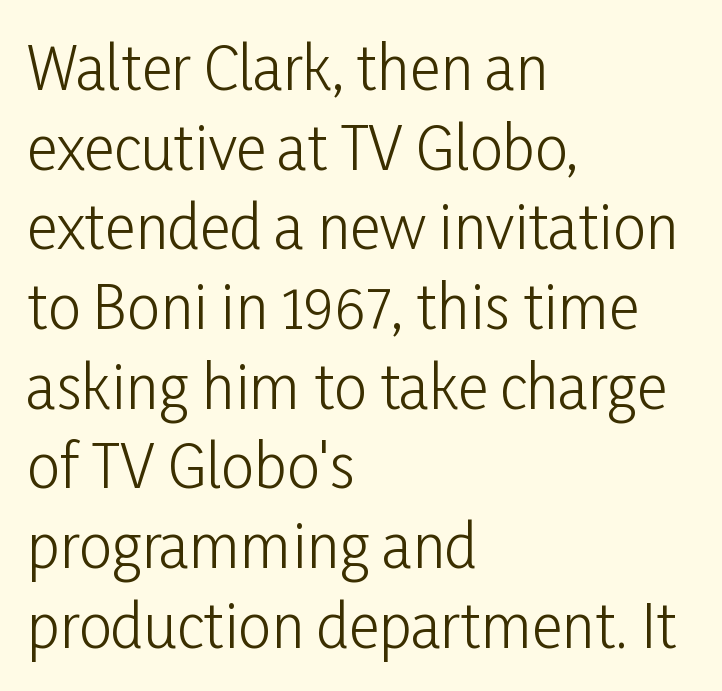
Is the type heavy? It reads as light-to-regular instead. Interline gaps are of average width in this sample. A bare baseline throughout the passage. A classic flush-left, rag-right setting is used for this passage.
